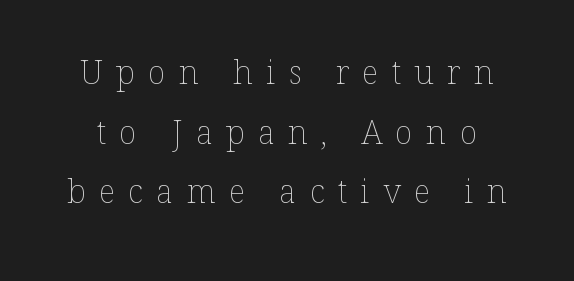
The image shows 33 px thin type, upright; set line spacing 1.81x, unusually wide letter spacing (+0.4 em), not underlined; low stroke contrast and a medium x-height.
